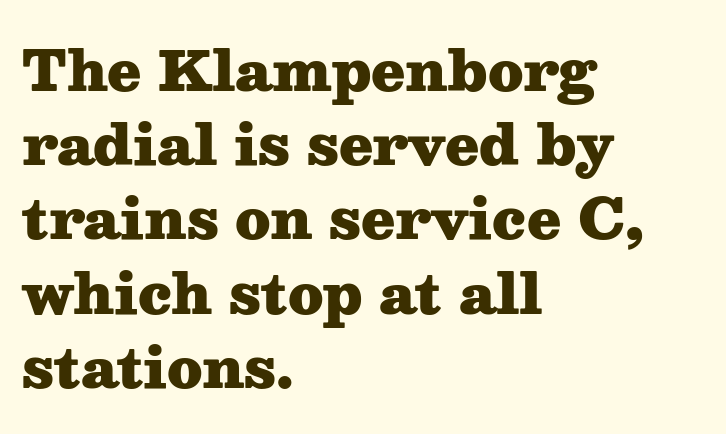
{"serif": "yes", "italic": "no", "bold": "yes", "weight": "heavy", "width": "wide", "stroke_contrast": "medium", "x_height": "medium", "monospaced": "no", "underline": "no", "align": "left", "line_spacing": "normal", "line_spacing_ratio": 1.35, "letter_spacing": "normal", "letter_spacing_em": 0.0, "glyph_px": 55}
